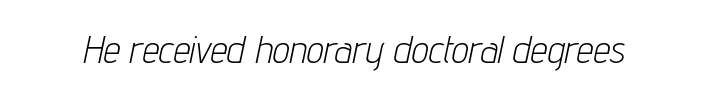
{"italic": "yes", "lean": "right", "slant_degrees": 12, "bold": "no", "weight": "light", "width": "condensed", "stroke_contrast": "low", "x_height": "medium", "monospaced": "no", "underline": "no", "letter_spacing": "normal", "letter_spacing_em": 0.0, "glyph_px": 38}
